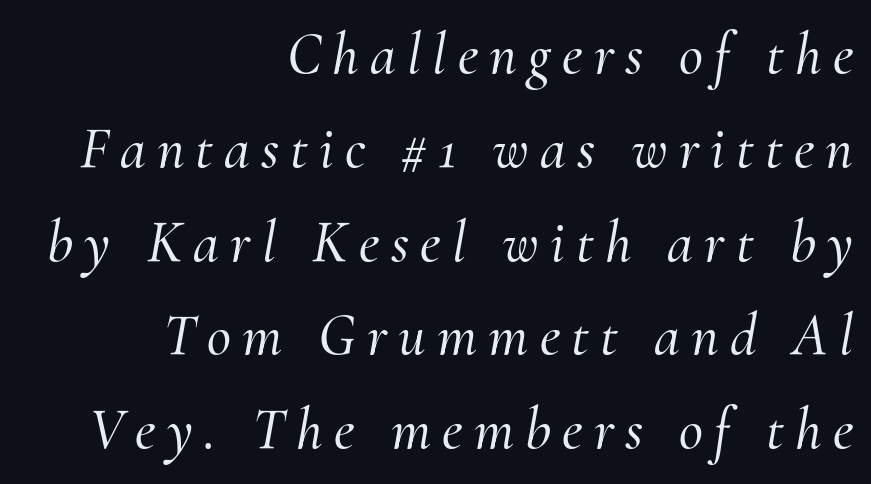
Q: Is the text italic (slanted)? A: Yes, it leans right by about 10 degrees.
Q: Is the typeface a serif or a sans-serif typeface? A: Serif.
Q: Is the text underlined? A: No.
Q: How is the paragraph aligned? A: Right-aligned.
Q: Is the spacing between lines tight, normal or loose? A: Normal.
Q: Width (condensed, normal, or wide)? A: Normal.
Q: Stroke contrast? A: Medium.
Q: x-height? A: Small.
Q: Monospaced? A: No.
